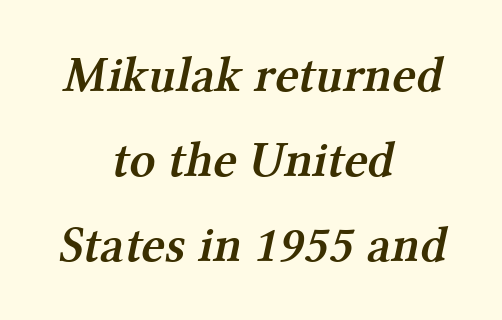
{"serif": "yes", "bold": "semi", "weight": "semibold", "width": "normal", "stroke_contrast": "medium", "x_height": "medium", "monospaced": "no", "underline": "no", "align": "center", "line_spacing": "normal", "line_spacing_ratio": 1.67, "letter_spacing": "normal", "letter_spacing_em": 0.0, "glyph_px": 51}
